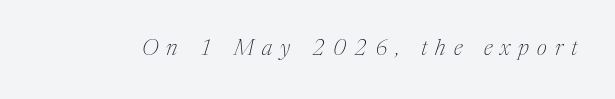
{"italic": "yes", "lean": "right", "slant_degrees": 17, "bold": "no", "underline": "no", "letter_spacing": "wide", "letter_spacing_em": 0.37, "glyph_px": 22}
